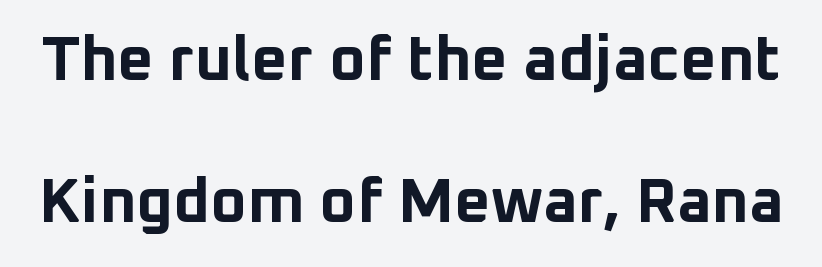
Q: Is the text bold? A: Yes.
Q: Is the text italic (slanted)? A: No, it is upright.
Q: Is the typeface a serif or a sans-serif typeface? A: Sans-serif.
Q: Is the text underlined? A: No.
Q: Is the spacing between letters normal or unusually wide? A: Normal.
Q: Is the spacing between lines tight, normal or loose? A: Loose.
Q: Width (condensed, normal, or wide)? A: Normal.
Q: Stroke contrast? A: Low.
Q: x-height? A: Medium.
Q: Monospaced? A: No.
